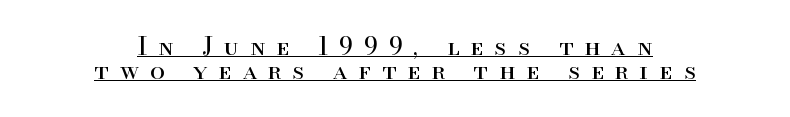
{"italic": "no", "bold": "no", "underline": "yes", "align": "center", "line_spacing": "tight", "line_spacing_ratio": 0.99, "letter_spacing": "wide", "letter_spacing_em": 0.47, "glyph_px": 24}
